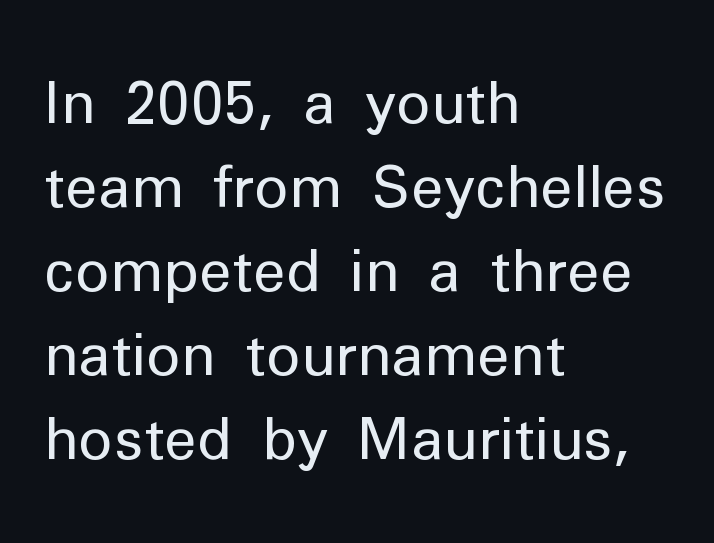
The image shows 58 px regular-weight sans-serif type, upright; set left-aligned, normal line spacing (1.45x), normal letter spacing, not underlined; low stroke contrast and a medium x-height.
